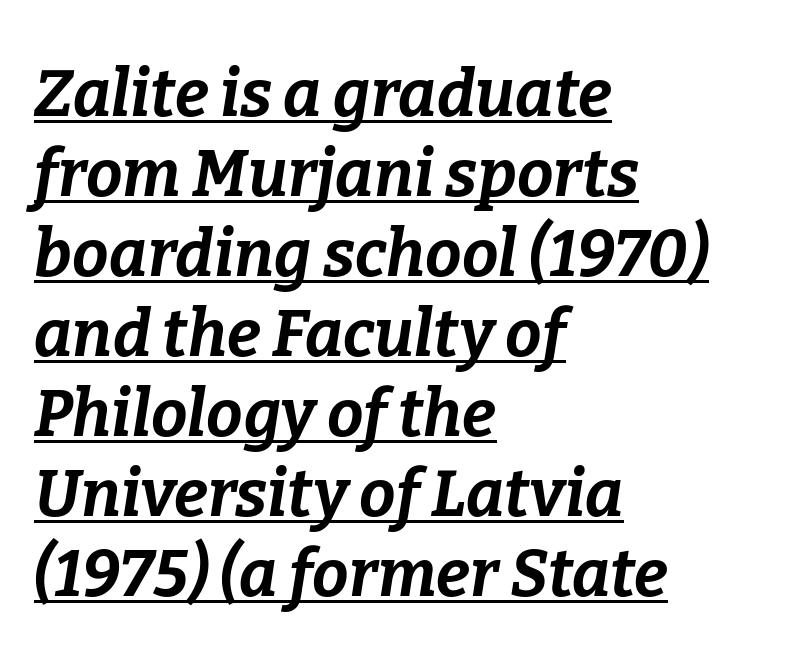
There's an unmistakable incline to the writing here. Stroke thickness is high; the sample reads as a true bold. The rendering uses the underline text-decoration. Character widths vary here, with narrow letters taking less room than wide ones.
